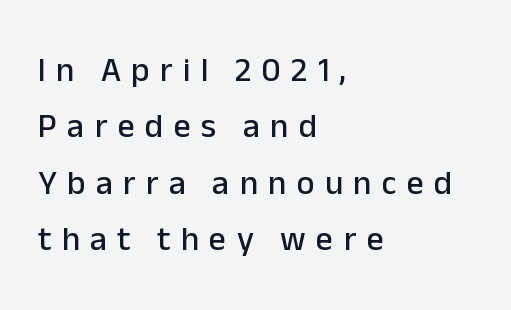
Q: Is the text italic (slanted)? A: No, it is upright.
Q: Is the typeface a serif or a sans-serif typeface? A: Sans-serif.
Q: Is the text underlined? A: No.
Q: How is the paragraph aligned? A: Left-aligned.
Q: Is the spacing between letters normal or unusually wide? A: Unusually wide.
Q: Is the spacing between lines tight, normal or loose? A: Normal.
Q: Width (condensed, normal, or wide)? A: Normal.
Q: Stroke contrast? A: Low.
Q: x-height? A: Medium.
Q: Monospaced? A: No.
